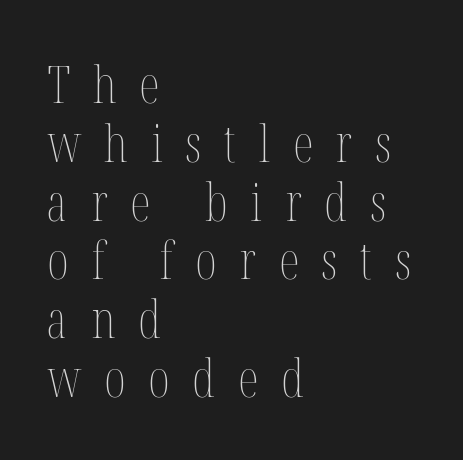
Q: Is the text bold? A: No.
Q: Is the text italic (slanted)? A: No, it is upright.
Q: Is the text underlined? A: No.
Q: How is the paragraph aligned? A: Left-aligned.
Q: Is the spacing between letters normal or unusually wide? A: Unusually wide.
Q: Is the spacing between lines tight, normal or loose? A: Tight.
Q: Width (condensed, normal, or wide)? A: Condensed.
Q: Stroke contrast? A: Medium.
Q: x-height? A: Medium.
Q: Monospaced? A: No.
